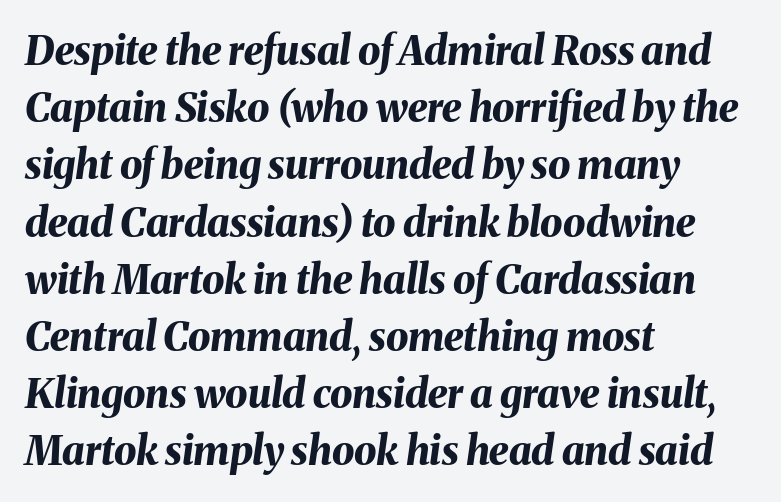
The image shows 40 px bold type, italic (leaning right); set left-aligned, normal line spacing (1.43x), normal letter spacing, not underlined; medium stroke contrast and a medium x-height.
